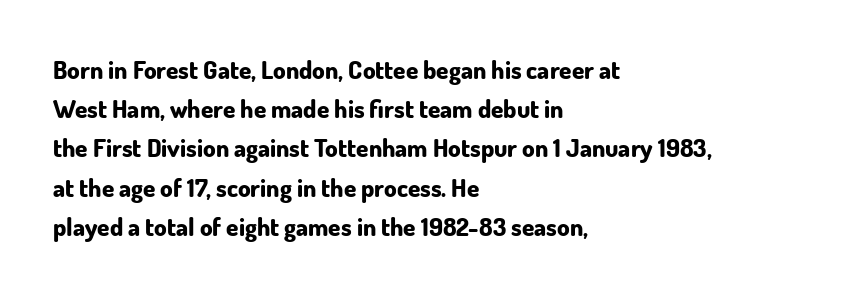
There is no visible air inserted between adjacent glyphs. This sample is left-justified, so line endings fall wherever the words run out. Normally led — the rows are evenly, conventionally spaced. The lettering holds an erect, upright posture throughout.
